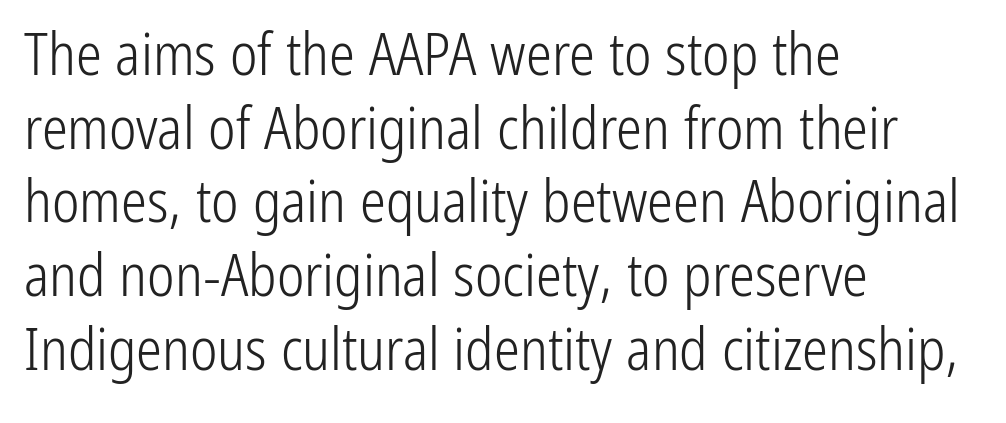
The image shows 58 px light, condensed sans-serif type, upright; set left-aligned, normal line spacing (1.27x), normal letter spacing, not underlined; low stroke contrast and a medium x-height.
